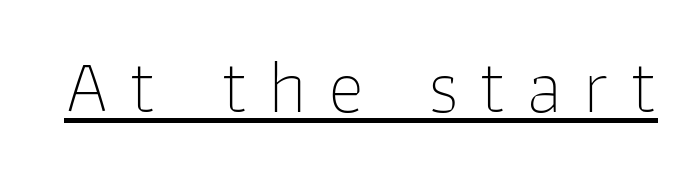
{"serif": "no", "italic": "no", "bold": "no", "weight": "thin", "width": "normal", "stroke_contrast": "low", "x_height": "medium", "monospaced": "no", "underline": "yes", "letter_spacing": "wide", "letter_spacing_em": 0.27, "glyph_px": 77}
